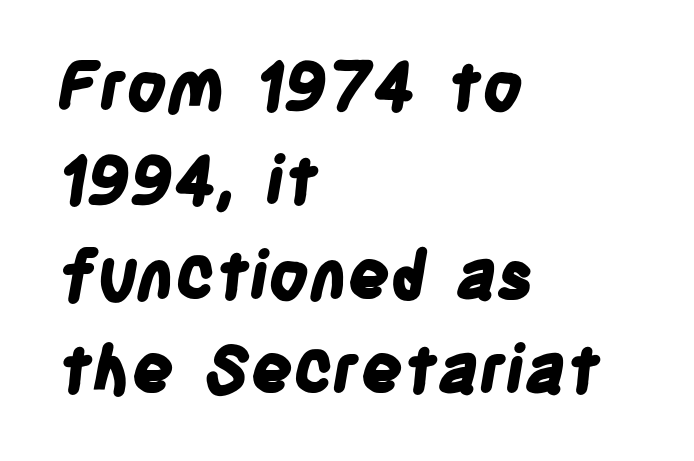
The image shows 66 px bold, condensed sans-serif type; set left-aligned, normal line spacing (1.43x), normal letter spacing, not underlined; low stroke contrast and a large x-height.
